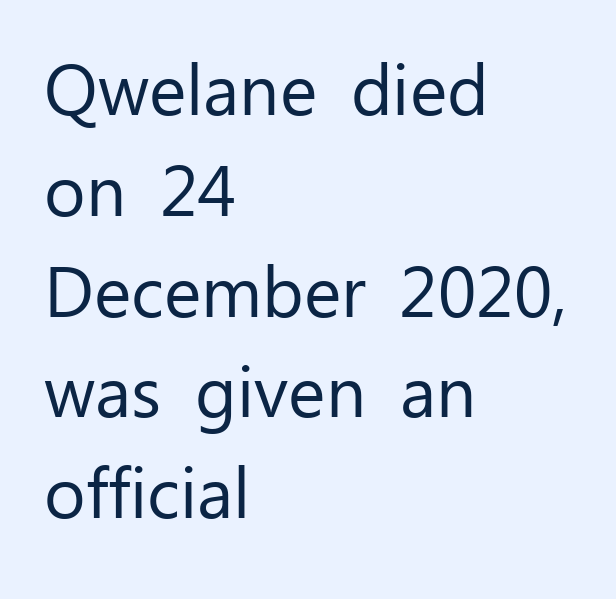
The passage shown is not bold in any degree. Does the leading feel generous? No, just average. This is the regular roman posture of the typeface. What stands out about the letter spacing? Nothing — it is the standard amount. Bare-footed words on every line. The face used here is proportionally spaced, like ordinary book or web type.
